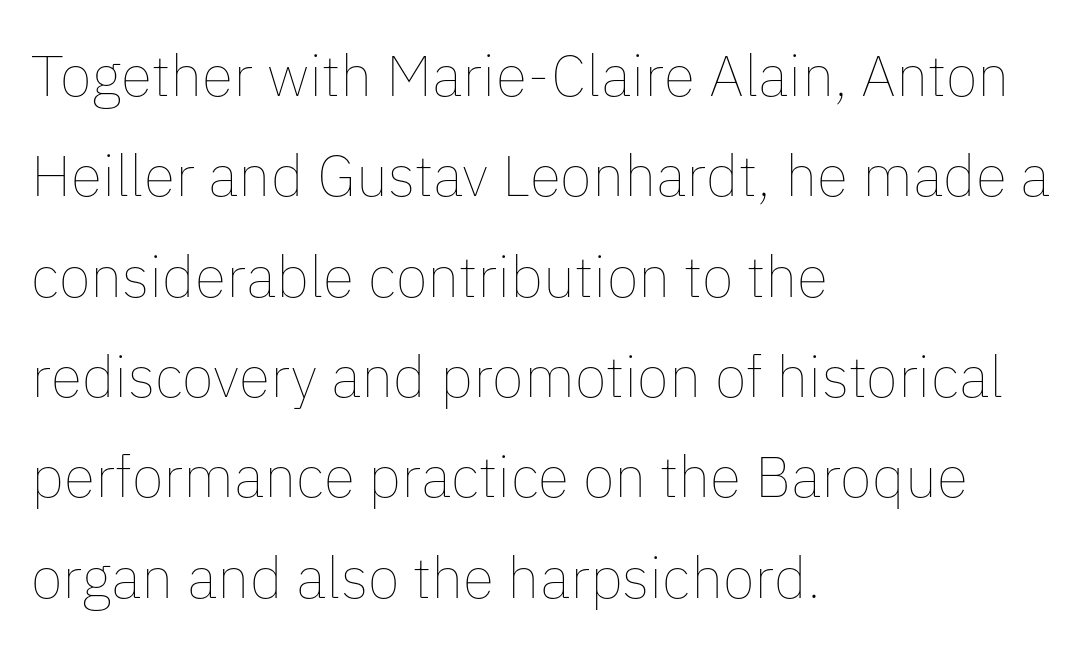
Q: Is the text bold? A: No.
Q: Is the text italic (slanted)? A: No, it is upright.
Q: Is the text underlined? A: No.
Q: How is the paragraph aligned? A: Left-aligned.
Q: Is the spacing between letters normal or unusually wide? A: Normal.
Q: Width (condensed, normal, or wide)? A: Normal.
Q: Stroke contrast? A: Low.
Q: x-height? A: Medium.
Q: Monospaced? A: No.
